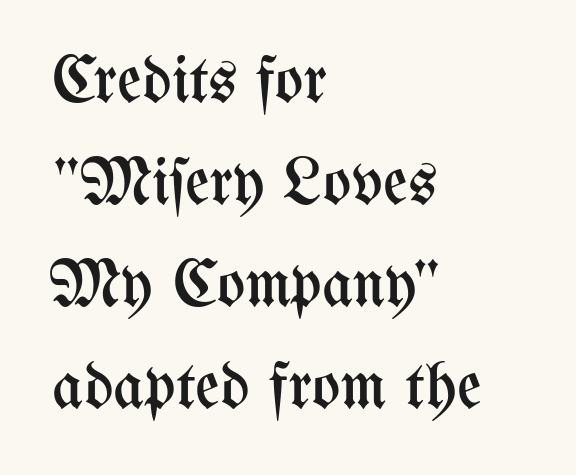
Q: Is the text bold? A: No.
Q: Is the text italic (slanted)? A: No, it is upright.
Q: Is the text underlined? A: No.
Q: How is the paragraph aligned? A: Left-aligned.
Q: Is the spacing between letters normal or unusually wide? A: Normal.
Q: Is the spacing between lines tight, normal or loose? A: Normal.
Q: Width (condensed, normal, or wide)? A: Condensed.
Q: Stroke contrast? A: Medium.
Q: x-height? A: Medium.
Q: Monospaced? A: No.
